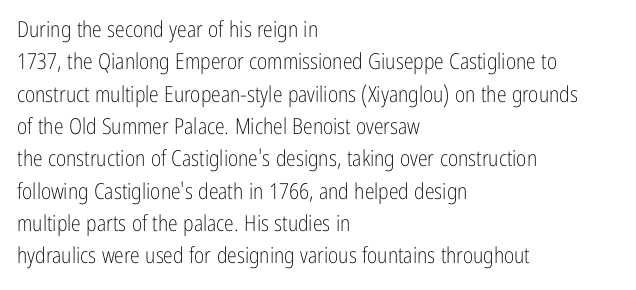
The image shows 22 px text type, upright; set left-aligned, normal line spacing (1.47x), normal letter spacing, not underlined.
